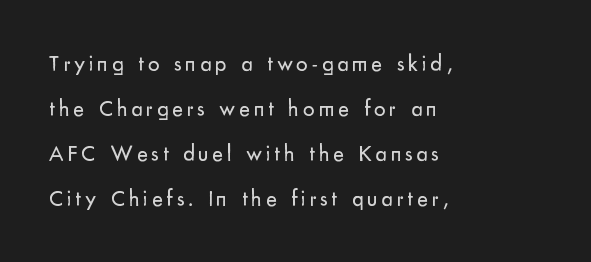
{"italic": "no", "bold": "no", "underline": "no", "align": "left", "line_spacing": "loose", "line_spacing_ratio": 1.96, "glyph_px": 23}
